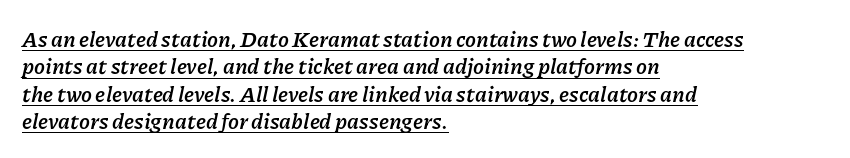
The paragraph shown leans on its left margin. The sample's only ornament is a line tracing under the words. Its strokes are broad and dark, the hallmark of bold type. This is oblique type, the kind used for emphasis or titles. Short note: letters normally spaced.
